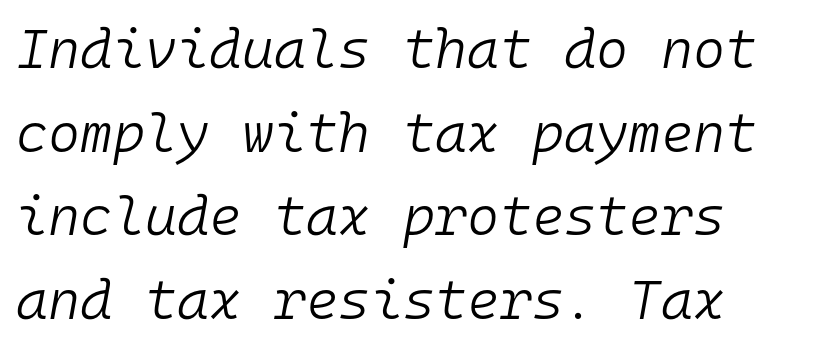
The image shows 55 px light type, italic (leaning right), monospaced; set left-aligned, normal line spacing (1.52x), normal letter spacing, not underlined; low stroke contrast and a medium x-height.
